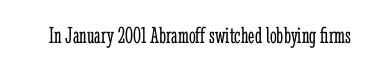
{"italic": "no", "bold": "no", "underline": "no", "letter_spacing": "normal", "letter_spacing_em": 0.0, "glyph_px": 24}
